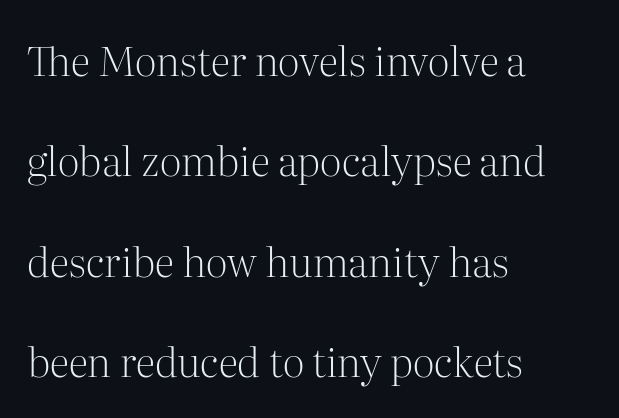
A great deal of white space separates one row of letters from the next. Check under the words: just untouched page. Type style note: has serifs. The ragged edge is on the right, which tells us the setting is flush left. Think of a printed novel: that variable character pitch is what you see here.
